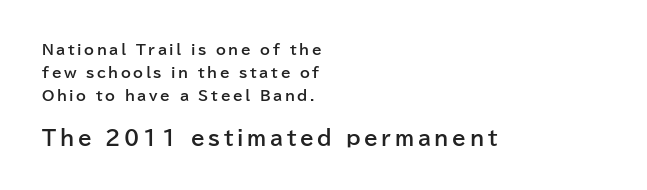
The letters stand straight up with perfectly vertical stems. Where is the straight margin? On the left. Larger block? The one below; the one above is distinctly smaller. Rule under the text: the space is simply empty. Stroke thickness is high; the sample reads as a true bold. Successive baselines arrive at the customary interval.
